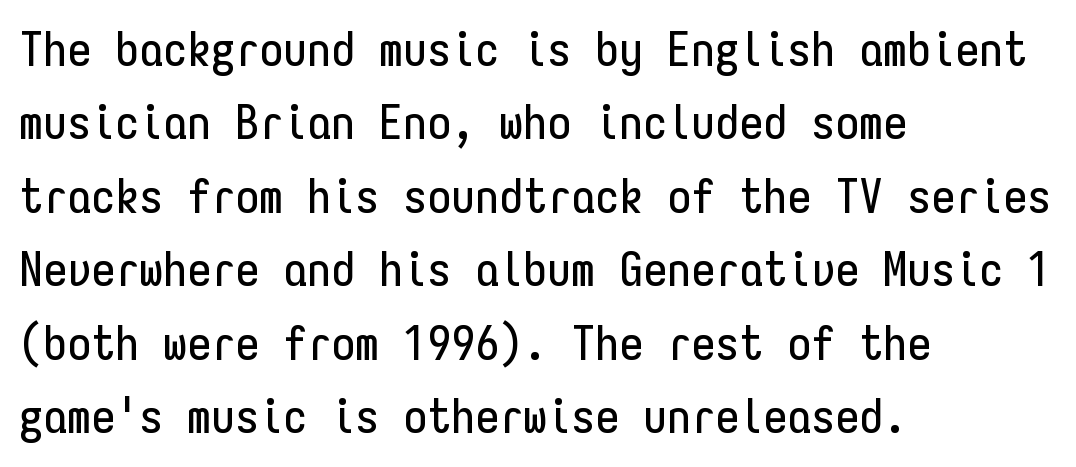
The rendering uses typewriter-style spacing with identical character cells. Font category for this specimen: sans-serif. Descender tails drop into unmarked territory. Every row of glyphs begins at an identical x-position on the left. Notice how the stems are strictly vertical — no italics here. Default kerning and tracking; the words read as compact shapes.
